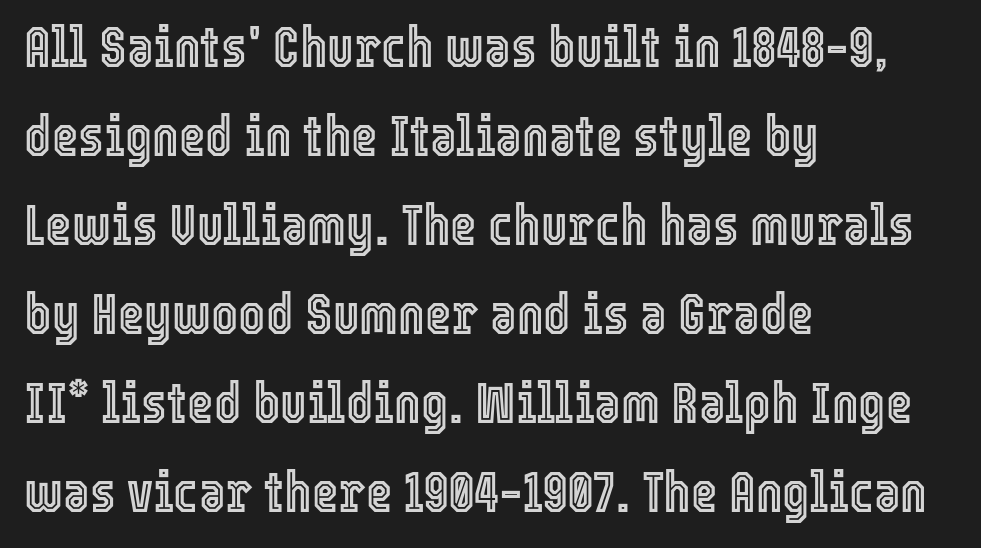
Decoration check: the copy has no underline. Caption: multi-line text, flush left, ragged right. The line texture is even and compact thanks to regular tracking. Here the designer chose a conventional face with non-uniform glyph widths. Rows of type keep a routine distance in the vertical direction.
